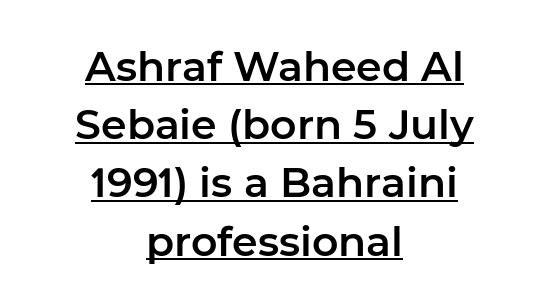
The string is rendered with underlining switched on. Between one letter and the next there's only the usual sliver of space. Regarding leading, the lines here are spaced in the standard way. Nope, no serifs anywhere on these letters.
